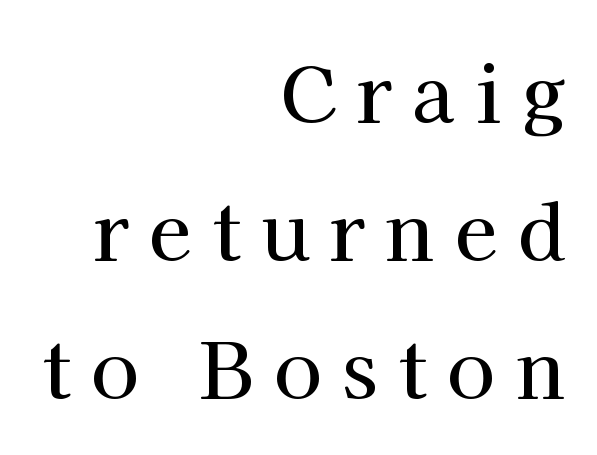
Q: Is the text italic (slanted)? A: No, it is upright.
Q: Is the typeface a serif or a sans-serif typeface? A: Serif.
Q: Is the text underlined? A: No.
Q: How is the paragraph aligned? A: Right-aligned.
Q: Is the spacing between letters normal or unusually wide? A: Unusually wide.
Q: Width (condensed, normal, or wide)? A: Normal.
Q: Stroke contrast? A: High.
Q: x-height? A: Medium.
Q: Monospaced? A: No.
